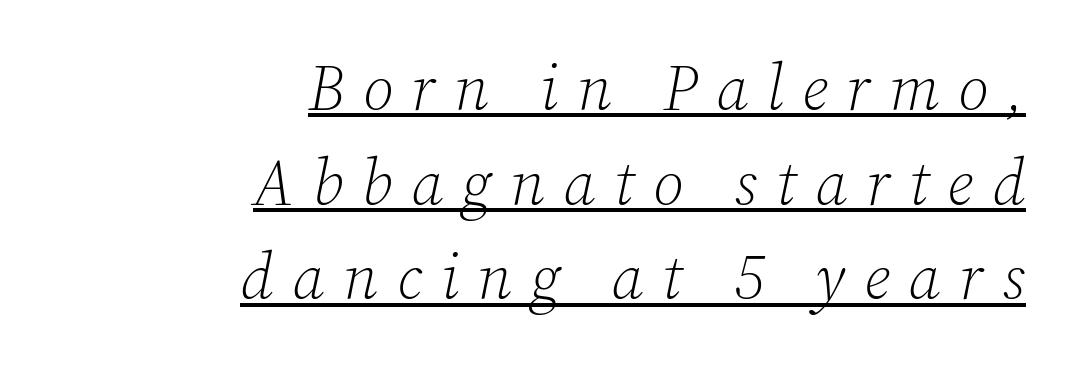
{"serif": "yes", "italic": "yes", "lean": "right", "slant_degrees": 12, "bold": "no", "weight": "light", "width": "normal", "stroke_contrast": "low", "x_height": "medium", "monospaced": "no", "underline": "yes", "align": "right", "line_spacing": "normal", "line_spacing_ratio": 1.48, "letter_spacing": "wide", "letter_spacing_em": 0.29, "glyph_px": 64}
